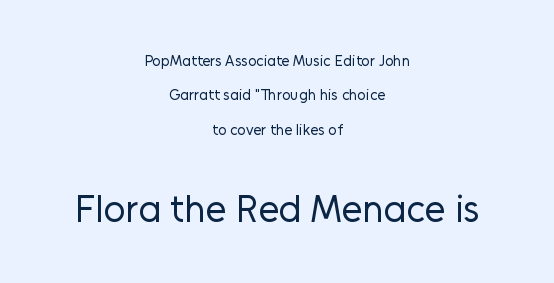
Q: Is the text bold? A: No.
Q: Is the text italic (slanted)? A: No, it is upright.
Q: Is the typeface a serif or a sans-serif typeface? A: Sans-serif.
Q: Is the text underlined? A: No.
Q: How is the paragraph aligned? A: Centered.
Q: Is the spacing between letters normal or unusually wide? A: Normal.
Q: Is the spacing between lines tight, normal or loose? A: Loose.
Q: Which block of text is set in a larger size, the first (top) or the second (bottom)? A: The second (bottom) one.
Q: Width (condensed, normal, or wide)? A: Normal.
Q: Stroke contrast? A: Low.
Q: x-height? A: Medium.
Q: Monospaced? A: No.
